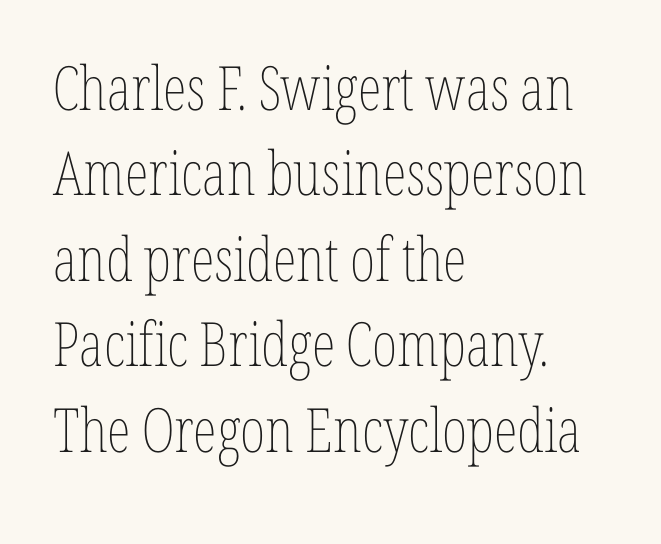
The image shows 61 px thin, condensed type, upright; set left-aligned, normal line spacing (1.4x), normal letter spacing, not underlined; low stroke contrast and a medium x-height.
